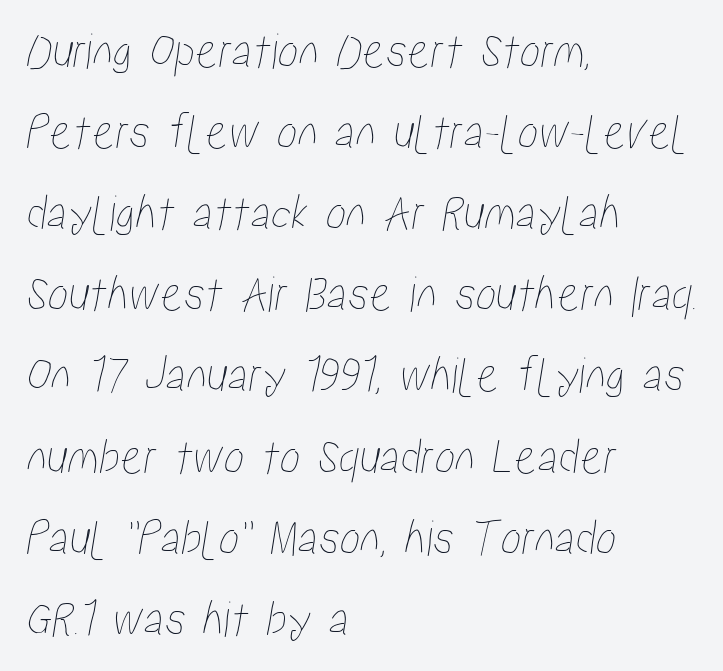
Q: Is the text underlined? A: No.
Q: How is the paragraph aligned? A: Left-aligned.
Q: Is the spacing between letters normal or unusually wide? A: Normal.
Q: Is the spacing between lines tight, normal or loose? A: Normal.
Q: Width (condensed, normal, or wide)? A: Condensed.
Q: Stroke contrast? A: Low.
Q: x-height? A: Medium.
Q: Monospaced? A: No.
